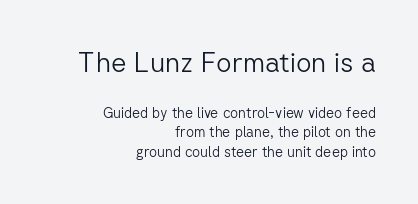
No italicization has been applied; the sample stays upright. Clear beneath every line of the passage. Visually the block forms a straight wall on the right and a jagged coastline on the left. Weight: regular or lighter. The block of text has a typical density, with ordinary space between rows.
